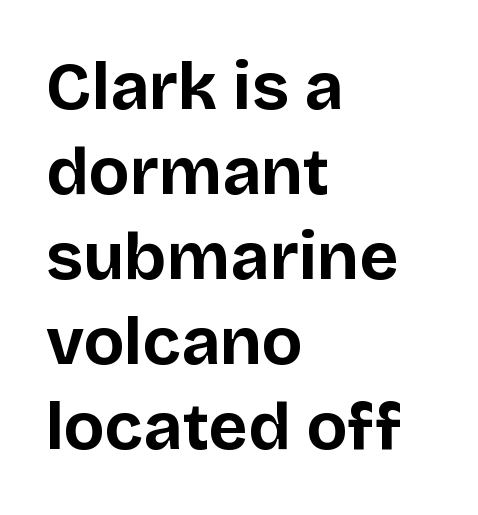
Leading: standard. The zone under the glyphs is completely vacant. The glyphs in this specimen are sans serif. Typesetter's note: full bold, strokes at maximum text heaviness. Is this a fixed-width face? No — the glyphs have proportional, varying widths. Does the lettering tilt? It doesn't — this is upright.
